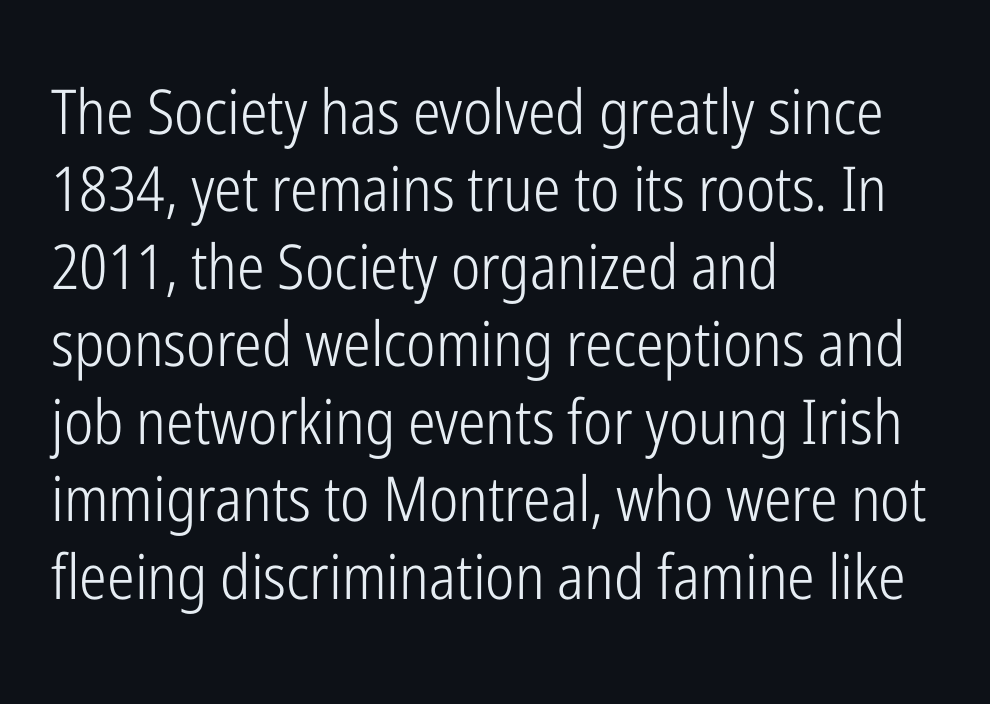
{"serif": "no", "italic": "no", "bold": "no", "weight": "light", "width": "condensed", "stroke_contrast": "low", "x_height": "medium", "monospaced": "no", "underline": "no", "align": "left", "line_spacing": "normal", "line_spacing_ratio": 1.25, "letter_spacing": "normal", "letter_spacing_em": 0.0, "glyph_px": 62}
